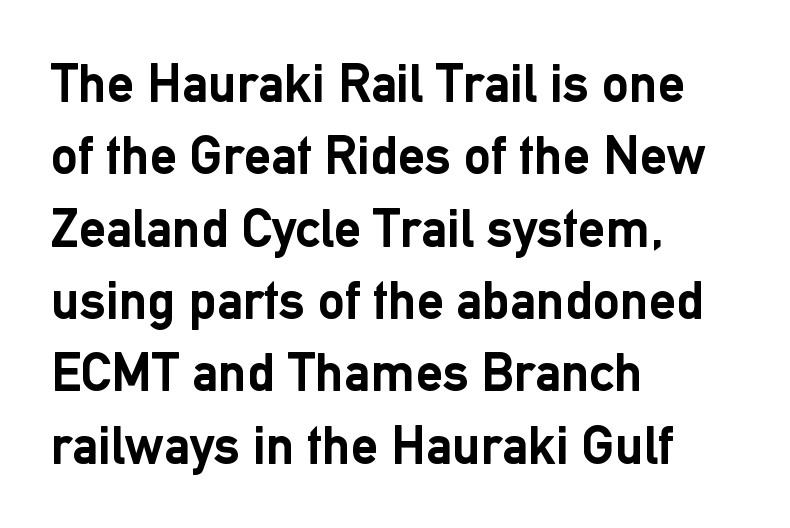
You can tell it's not italic because the verticals are truly vertical. The passage shown is typed in a proportional face where columns would drift. The words here are not underlined. Note: no serifs on the glyphs. What stands out about the letter spacing? Nothing — it is the standard amount.
